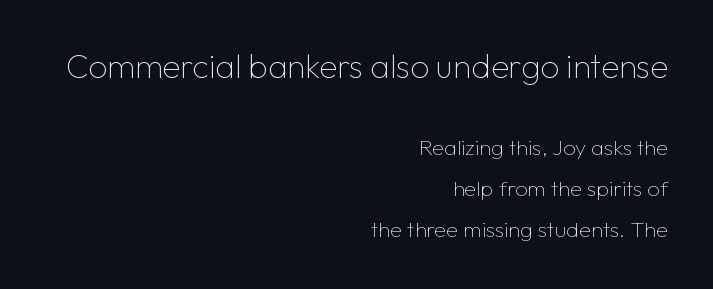
{"serif": "no", "italic": "no", "bold": "no", "weight": "thin", "width": "normal", "stroke_contrast": "low", "x_height": "medium", "monospaced": "no", "underline": "no", "align": "right", "line_spacing_ratio": 1.87, "letter_spacing": "normal", "letter_spacing_em": 0.0, "larger_block": "first", "size_ratio": 1.5, "glyph_px": 33}
